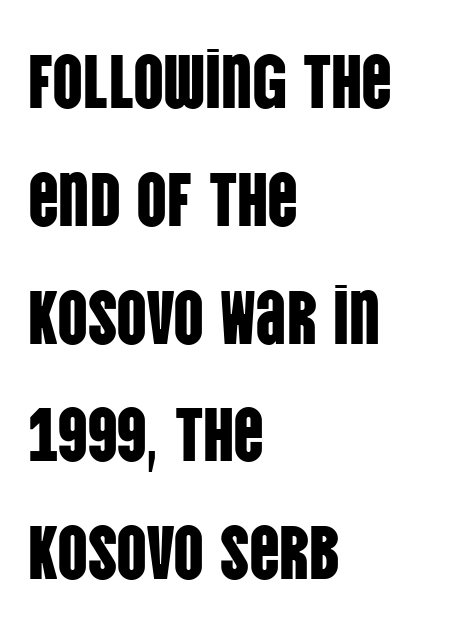
The image shows 76 px condensed sans-serif type, upright; set left-aligned, normal line spacing (1.55x), normal letter spacing, not underlined; low stroke contrast and a large x-height.
